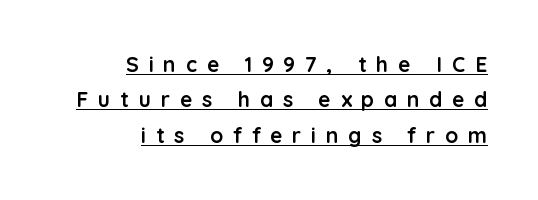
Q: Is the text bold? A: Yes.
Q: Is the text italic (slanted)? A: No, it is upright.
Q: Is the text underlined? A: Yes.
Q: How is the paragraph aligned? A: Right-aligned.
Q: Is the spacing between letters normal or unusually wide? A: Unusually wide.
Q: Is the spacing between lines tight, normal or loose? A: Normal.
